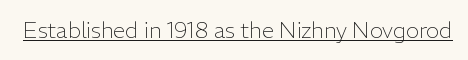
{"italic": "no", "bold": "no", "underline": "yes", "letter_spacing": "normal", "letter_spacing_em": 0.0, "glyph_px": 22}
